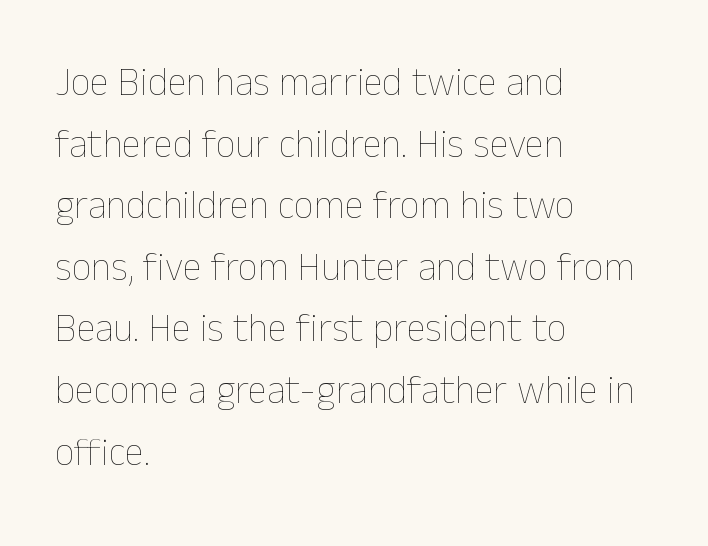
Q: Is the text bold? A: No.
Q: Is the text italic (slanted)? A: No, it is upright.
Q: Is the text underlined? A: No.
Q: How is the paragraph aligned? A: Left-aligned.
Q: Is the spacing between letters normal or unusually wide? A: Normal.
Q: Is the spacing between lines tight, normal or loose? A: Normal.
Q: Width (condensed, normal, or wide)? A: Normal.
Q: Stroke contrast? A: Low.
Q: x-height? A: Medium.
Q: Monospaced? A: No.
